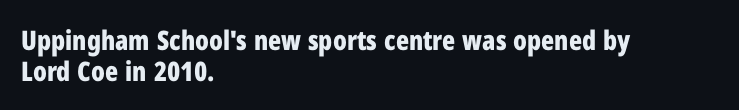
The image shows 27 px bold type, upright; set left-aligned, tight line spacing (1.14x), normal letter spacing, not underlined.
